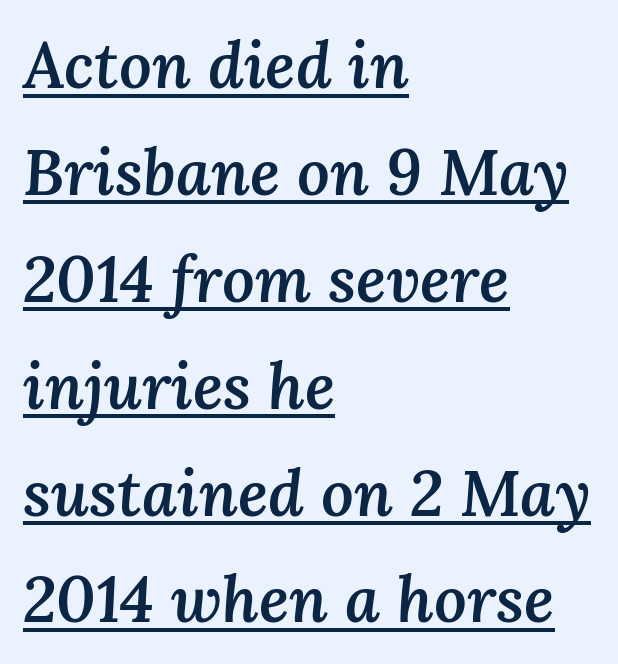
Q: Is the text bold? A: Semi-bold.
Q: Is the text italic (slanted)? A: Yes, it leans right by about 3 degrees.
Q: Is the text underlined? A: Yes.
Q: How is the paragraph aligned? A: Left-aligned.
Q: Is the spacing between letters normal or unusually wide? A: Normal.
Q: Is the spacing between lines tight, normal or loose? A: Normal.
Q: Width (condensed, normal, or wide)? A: Normal.
Q: Stroke contrast? A: Medium.
Q: x-height? A: Medium.
Q: Monospaced? A: No.
